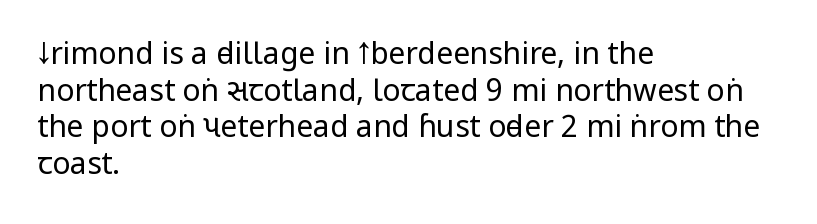
These lines are set flush left with a ragged right edge. Are there feet on the stems? There aren't — it's a sans. This rendering features lettering with no underline. Compared with typical body copy, the letter spacing here is the same.
